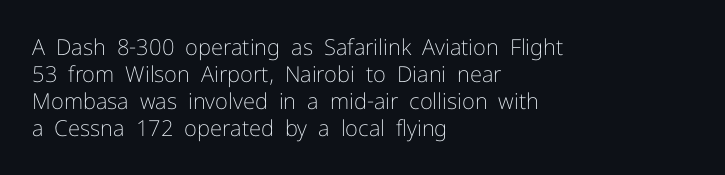
The image shows 22 px text type, upright; set left-aligned, line spacing 1.22x, normal letter spacing, not underlined.
